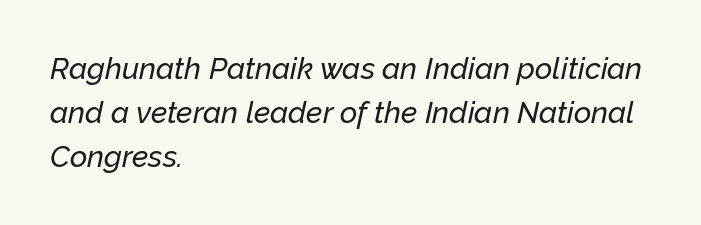
Q: Is the text italic (slanted)? A: Yes, it leans right by about 12 degrees.
Q: Is the text underlined? A: No.
Q: How is the paragraph aligned? A: Left-aligned.
Q: Is the spacing between letters normal or unusually wide? A: Normal.
Q: Is the spacing between lines tight, normal or loose? A: Normal.
Q: Width (condensed, normal, or wide)? A: Normal.
Q: Stroke contrast? A: Low.
Q: x-height? A: Medium.
Q: Monospaced? A: No.
